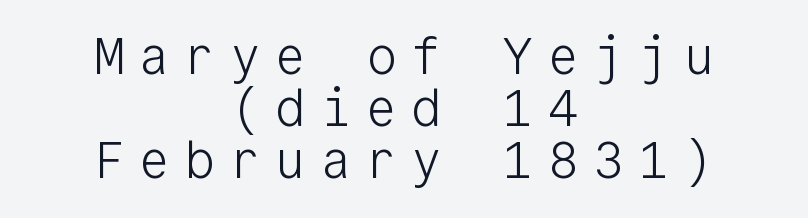
Q: Is the text bold? A: No.
Q: Is the text italic (slanted)? A: No, it is upright.
Q: Is the typeface a serif or a sans-serif typeface? A: Sans-serif.
Q: Is the text underlined? A: No.
Q: How is the paragraph aligned? A: Centered.
Q: Is the spacing between letters normal or unusually wide? A: Unusually wide.
Q: Is the spacing between lines tight, normal or loose? A: Tight.
Q: Width (condensed, normal, or wide)? A: Normal.
Q: Stroke contrast? A: Low.
Q: x-height? A: Medium.
Q: Monospaced? A: Yes.
